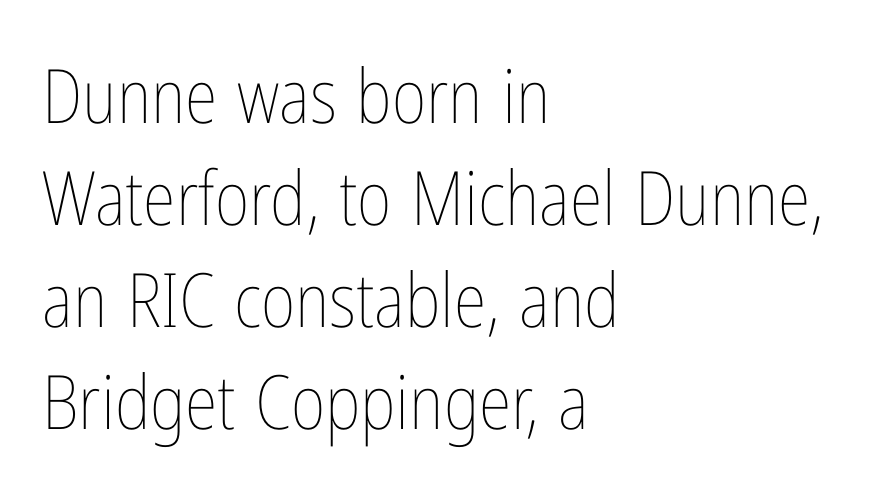
The image shows 75 px thin, condensed type, upright; set left-aligned, normal line spacing (1.36x), normal letter spacing, not underlined; low stroke contrast and a medium x-height.
